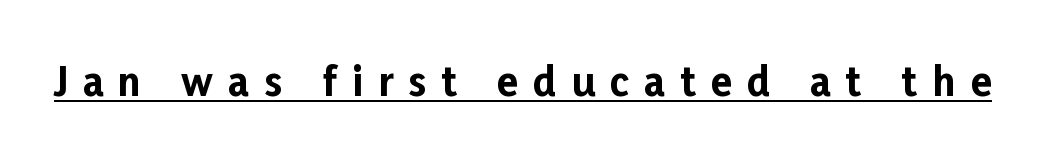
The image shows 39 px bold sans-serif type, upright; set unusually wide letter spacing (+0.39 em), underlined; low stroke contrast and a medium x-height.
